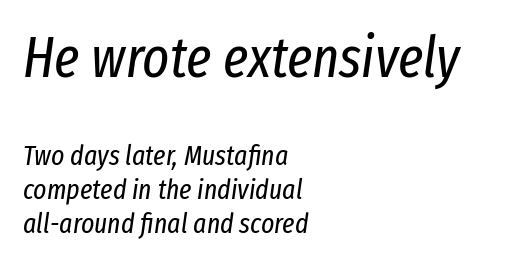
{"italic": "yes", "lean": "right", "slant_degrees": 8, "bold": "no", "weight": "regular", "width": "condensed", "stroke_contrast": "low", "x_height": "medium", "monospaced": "no", "underline": "no", "align": "left", "line_spacing_ratio": 1.22, "letter_spacing": "normal", "letter_spacing_em": 0.0, "larger_block": "first", "size_ratio": 2.04, "glyph_px": 57}
